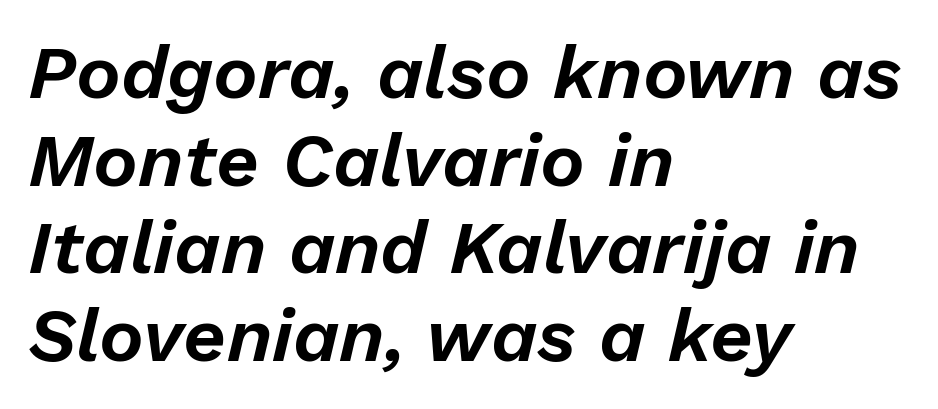
The image shows 75 px text type, italic (leaning right); set left-aligned, line spacing 1.17x, normal letter spacing, not underlined; low stroke contrast and a medium x-height.
